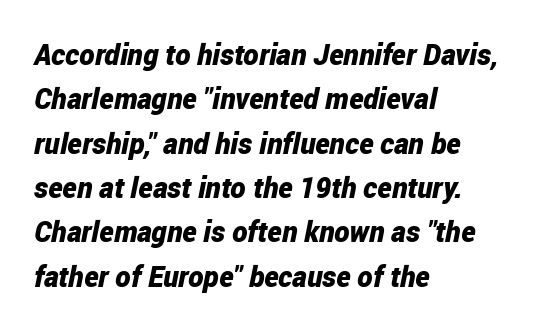
These lines are rendered in a variable-pitch font. Look at the tracking — it's just the regular setting, nothing added. Compared with typical paragraphs, the rows here are spaced about the same. Where is the straight margin? On the left. Posture: slanted. Each glyph is drawn with heavy, bold strokes.
